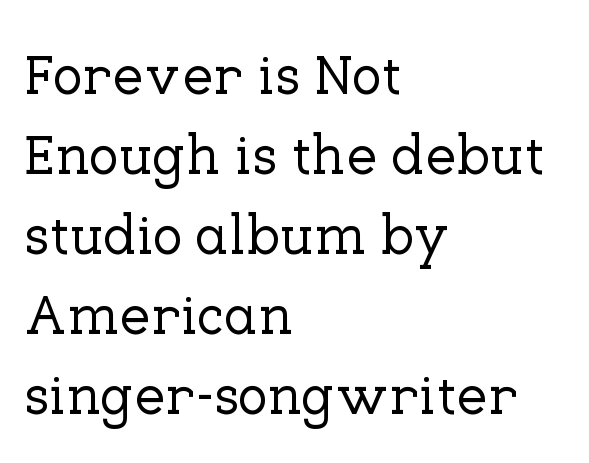
The image shows 56 px serif type, upright; set left-aligned, normal line spacing (1.43x), normal letter spacing, not underlined; low stroke contrast and a medium x-height.
